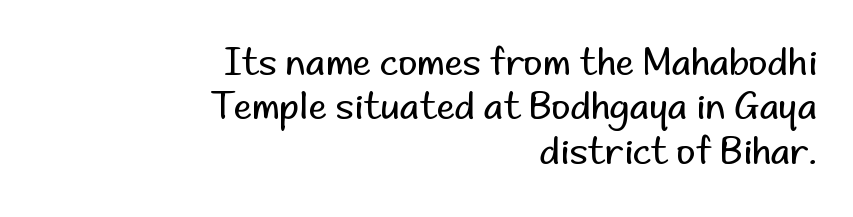
The image shows 37 px regular-weight sans-serif type, upright; set right-aligned, line spacing 1.2x, normal letter spacing, not underlined; low stroke contrast and a small x-height.
